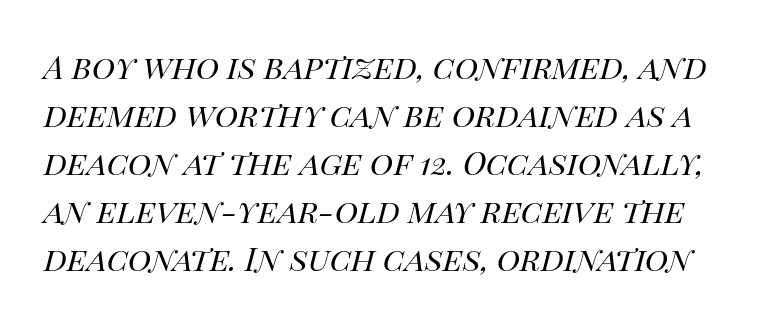
The image shows 32 px regular-weight type, italic (leaning right); set normal line spacing (1.5x), normal letter spacing, not underlined; high stroke contrast and a large x-height.
